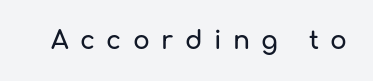
{"italic": "no", "underline": "no", "letter_spacing": "wide", "letter_spacing_em": 0.46, "glyph_px": 25}
